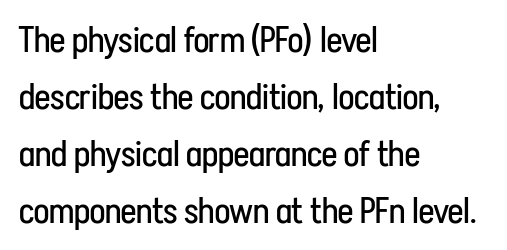
Q: Is the text bold? A: No.
Q: Is the text italic (slanted)? A: No, it is upright.
Q: Is the typeface a serif or a sans-serif typeface? A: Sans-serif.
Q: Is the text underlined? A: No.
Q: How is the paragraph aligned? A: Left-aligned.
Q: Is the spacing between letters normal or unusually wide? A: Normal.
Q: Is the spacing between lines tight, normal or loose? A: Normal.
Q: Width (condensed, normal, or wide)? A: Condensed.
Q: Stroke contrast? A: Low.
Q: x-height? A: Medium.
Q: Monospaced? A: No.
